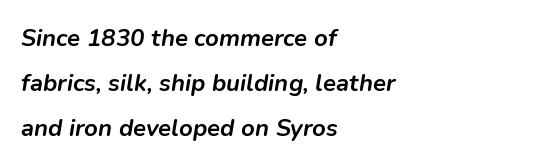
The image shows 24 px bold type, italic (leaning right); set left-aligned, line spacing 1.87x, normal letter spacing, not underlined.
